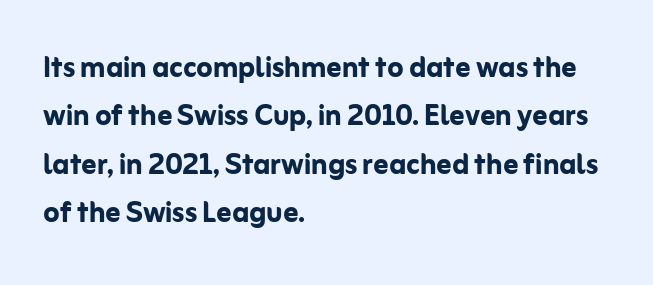
{"serif": "no", "italic": "no", "bold": "yes", "weight": "semibold", "width": "normal", "stroke_contrast": "low", "x_height": "medium", "monospaced": "no", "underline": "no", "align": "left", "line_spacing": "normal", "line_spacing_ratio": 1.31, "letter_spacing": "normal", "letter_spacing_em": 0.0, "glyph_px": 37}
